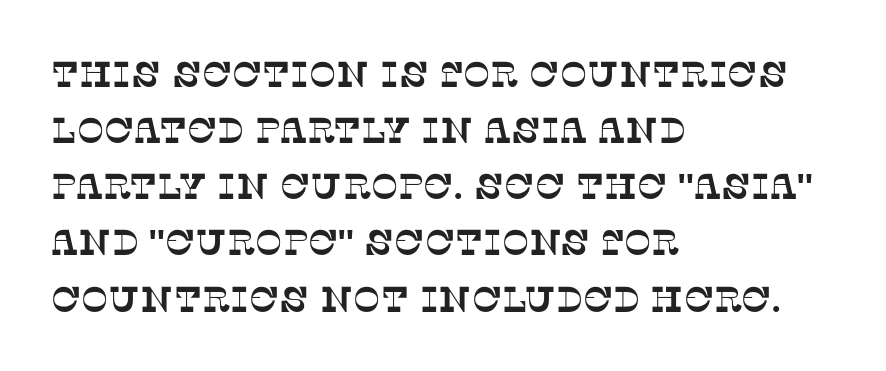
Q: Is the typeface a serif or a sans-serif typeface? A: Serif.
Q: Is the text underlined? A: No.
Q: How is the paragraph aligned? A: Left-aligned.
Q: Is the spacing between letters normal or unusually wide? A: Normal.
Q: Is the spacing between lines tight, normal or loose? A: Normal.
Q: Width (condensed, normal, or wide)? A: Normal.
Q: Stroke contrast? A: Low.
Q: x-height? A: Large.
Q: Monospaced? A: No.
